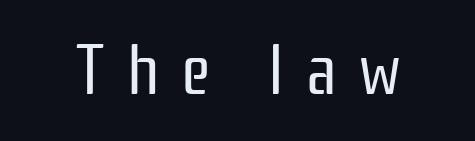
{"serif": "no", "italic": "no", "bold": "no", "weight": "regular", "width": "condensed", "stroke_contrast": "low", "x_height": "medium", "monospaced": "no", "underline": "no", "letter_spacing": "wide", "letter_spacing_em": 0.31, "glyph_px": 71}
